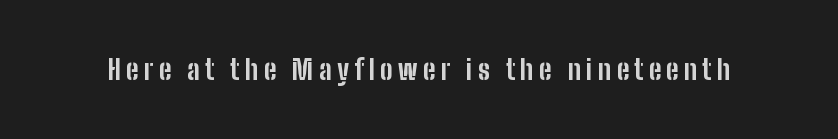
The lettering holds an erect, upright posture throughout. Check the space under the baseline: it is left empty. Does the weight exceed regular? Yes, all the way to bold.
